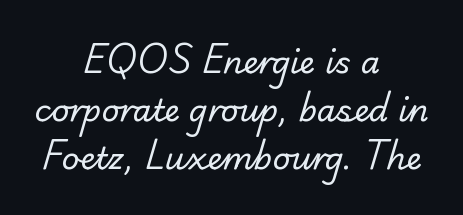
The image shows 31 px regular-weight serif type; set centered, normal line spacing (1.55x), normal letter spacing, not underlined; low stroke contrast and a small x-height.
